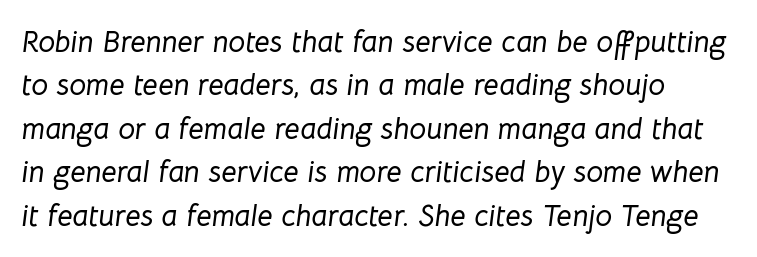
Q: Is the text italic (slanted)? A: Yes, it leans right by about 8 degrees.
Q: Is the text underlined? A: No.
Q: Is the spacing between letters normal or unusually wide? A: Normal.
Q: Is the spacing between lines tight, normal or loose? A: Normal.
Q: Width (condensed, normal, or wide)? A: Normal.
Q: Stroke contrast? A: Low.
Q: x-height? A: Medium.
Q: Monospaced? A: No.
